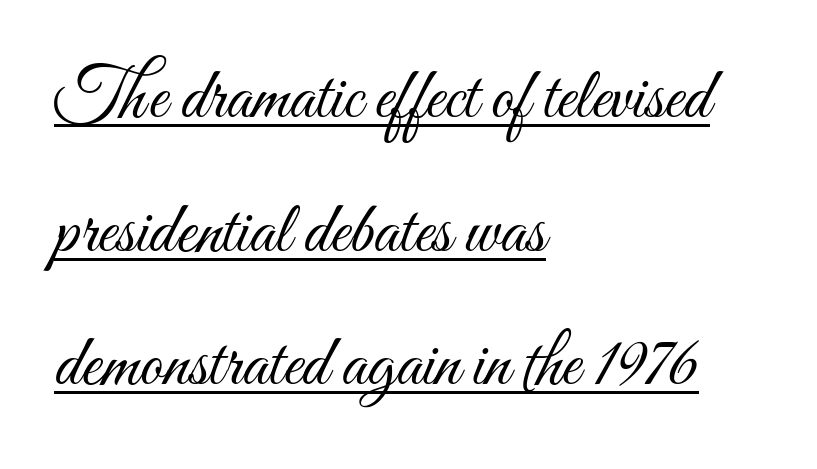
The image shows 73 px light, condensed type; set left-aligned, line spacing 1.83x, normal letter spacing, underlined; medium stroke contrast and a small x-height.
